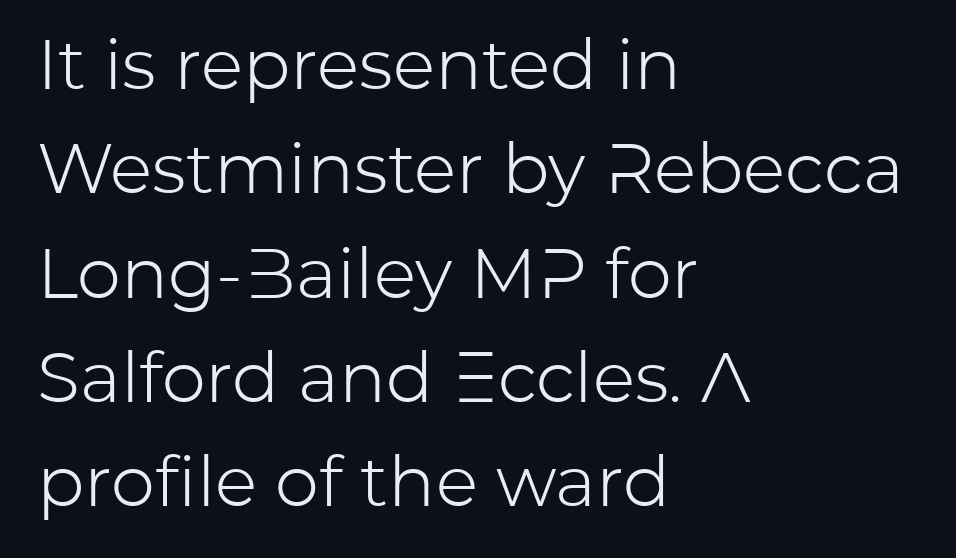
{"serif": "no", "italic": "no", "bold": "no", "weight": "light", "width": "normal", "stroke_contrast": "low", "x_height": "medium", "monospaced": "no", "underline": "no", "align": "left", "line_spacing": "normal", "line_spacing_ratio": 1.49, "letter_spacing": "normal", "letter_spacing_em": 0.0, "glyph_px": 70}
